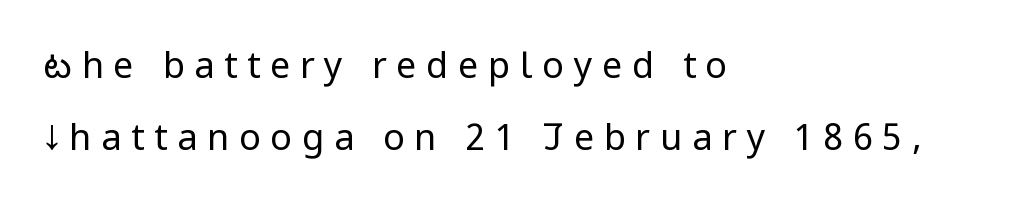
{"serif": "no", "italic": "no", "bold": "no", "weight": "regular", "width": "condensed", "stroke_contrast": "low", "x_height": "large", "monospaced": "no", "underline": "no", "align": "left", "line_spacing": "loose", "line_spacing_ratio": 2.0, "letter_spacing": "wide", "letter_spacing_em": 0.27, "glyph_px": 36}
